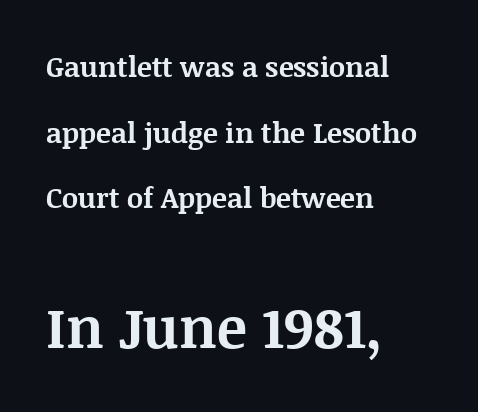
Words float on clear page, feet unadorned. Between one letter and the next there's only the usual sliver of space. The paragraph has a hard left edge and a soft right edge. Heavy-handed strokes throughout: this text is bold.
